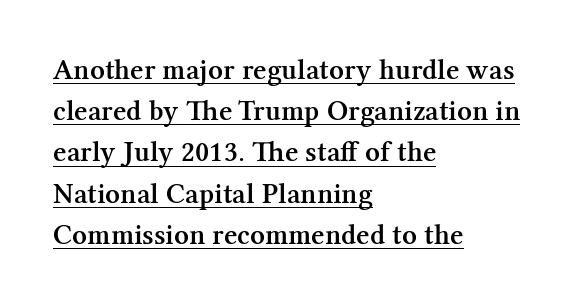
The image shows 29 px semibold serif type, upright; set left-aligned, normal line spacing (1.42x), normal letter spacing, underlined; medium stroke contrast and a medium x-height.
